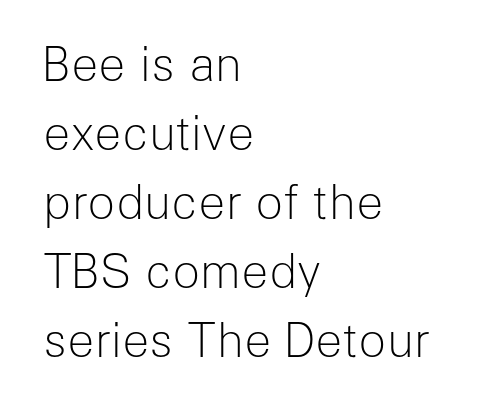
The baseline area is clear. Nothing heavy about these letters — not bold at all. Varying glyph widths throughout — classic text-font behaviour. Regarding serifs, this sample does without them.
